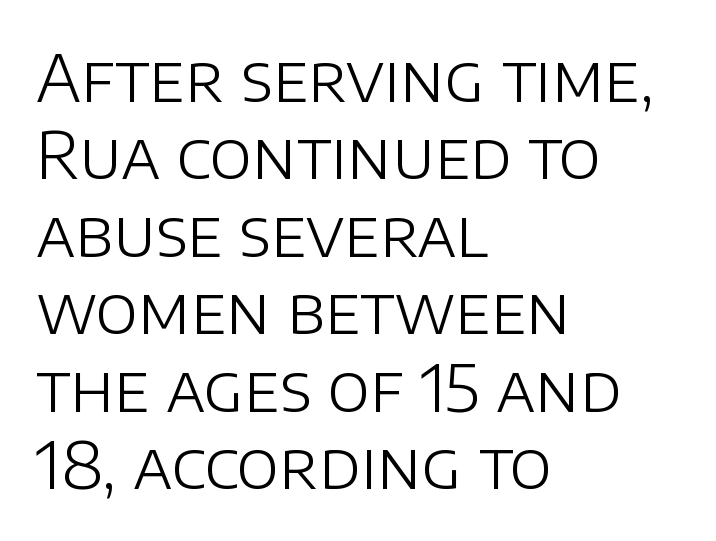
The image shows 64 px light sans-serif type, upright; set left-aligned, line spacing 1.21x, normal letter spacing, not underlined; low stroke contrast and a large x-height.
